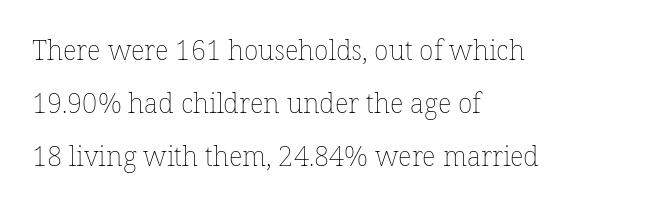
{"italic": "no", "bold": "no", "underline": "no", "align": "left", "line_spacing": "loose", "line_spacing_ratio": 1.97, "letter_spacing": "normal", "letter_spacing_em": 0.0, "glyph_px": 27}
